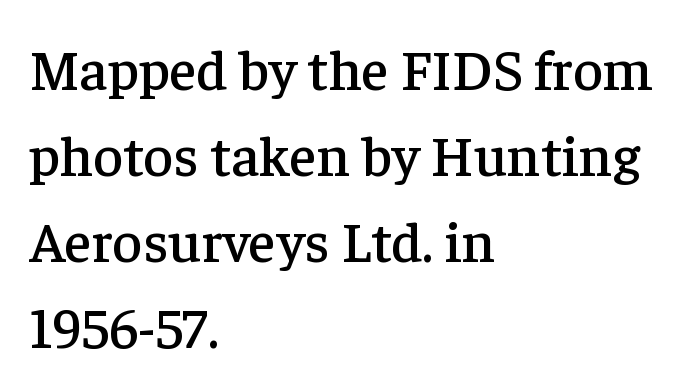
The image shows 58 px serif type, upright; set left-aligned, normal line spacing (1.48x), normal letter spacing, not underlined; low stroke contrast and a medium x-height.
